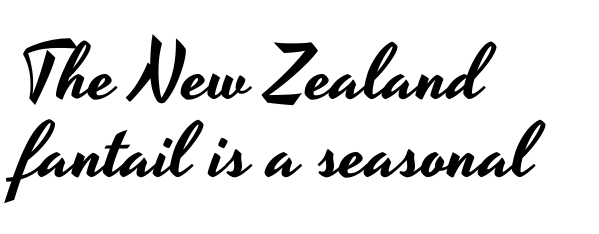
Q: Is the text italic (slanted)? A: Yes.
Q: Is the typeface a serif or a sans-serif typeface? A: Sans-serif.
Q: Is the text underlined? A: No.
Q: How is the paragraph aligned? A: Left-aligned.
Q: Is the spacing between letters normal or unusually wide? A: Normal.
Q: Is the spacing between lines tight, normal or loose? A: Tight.
Q: Width (condensed, normal, or wide)? A: Wide.
Q: Stroke contrast? A: Low.
Q: x-height? A: Small.
Q: Monospaced? A: No.
